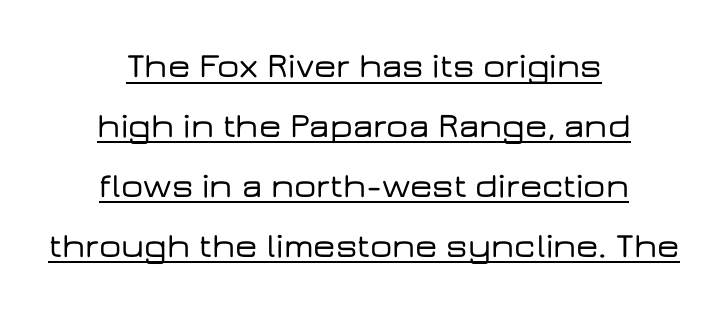
{"serif": "no", "italic": "no", "width": "wide", "stroke_contrast": "low", "x_height": "medium", "monospaced": "no", "underline": "yes", "align": "center", "line_spacing_ratio": 1.71, "letter_spacing": "normal", "letter_spacing_em": 0.0, "glyph_px": 35}
